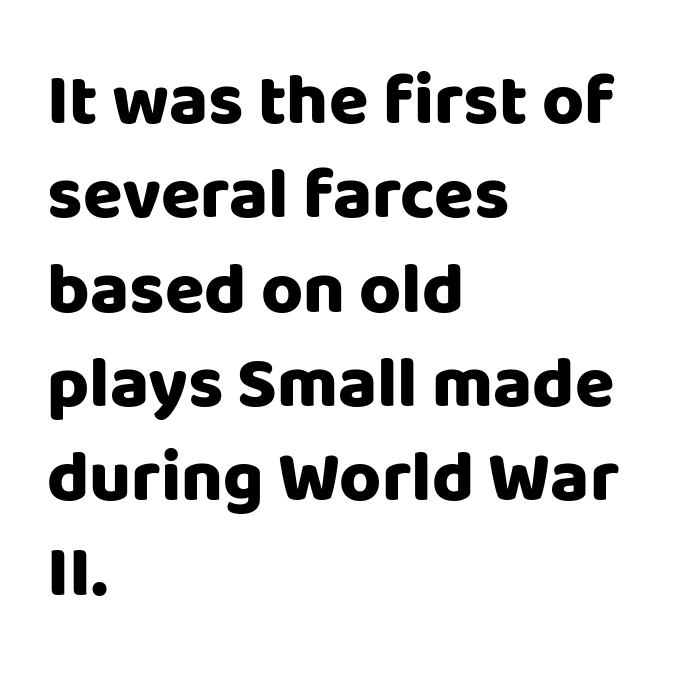
{"serif": "no", "italic": "no", "bold": "yes", "weight": "heavy", "width": "normal", "stroke_contrast": "low", "x_height": "large", "monospaced": "no", "underline": "no", "align": "left", "line_spacing": "normal", "line_spacing_ratio": 1.31, "letter_spacing": "normal", "letter_spacing_em": 0.0, "glyph_px": 72}
